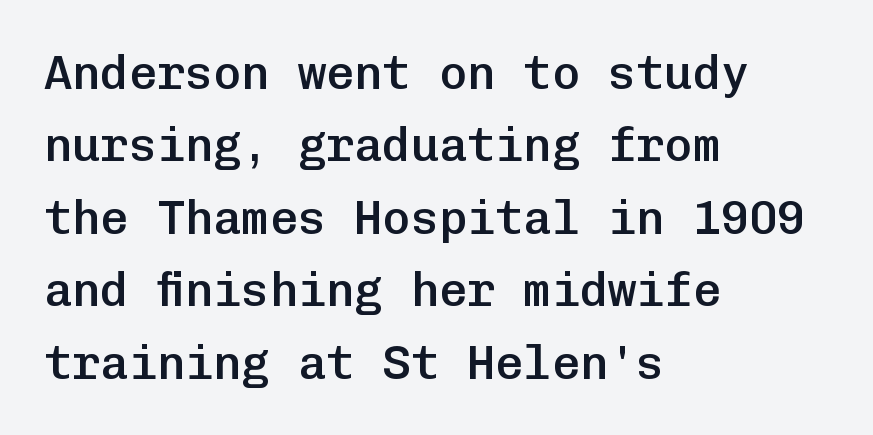
{"serif": "no", "italic": "no", "bold": "semi", "weight": "semibold", "width": "normal", "stroke_contrast": "low", "x_height": "medium", "monospaced": "yes", "underline": "no", "align": "left", "line_spacing": "normal", "line_spacing_ratio": 1.54, "letter_spacing": "normal", "letter_spacing_em": 0.0, "glyph_px": 47}
